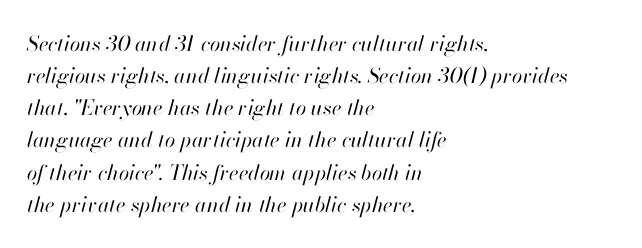
The rendering keeps characters at their native spacing. A quiet, ordinary-to-light weight characterises the typeface. Underline: absent. Reading down the column, the eye jumps a familiar distance to each next line.
